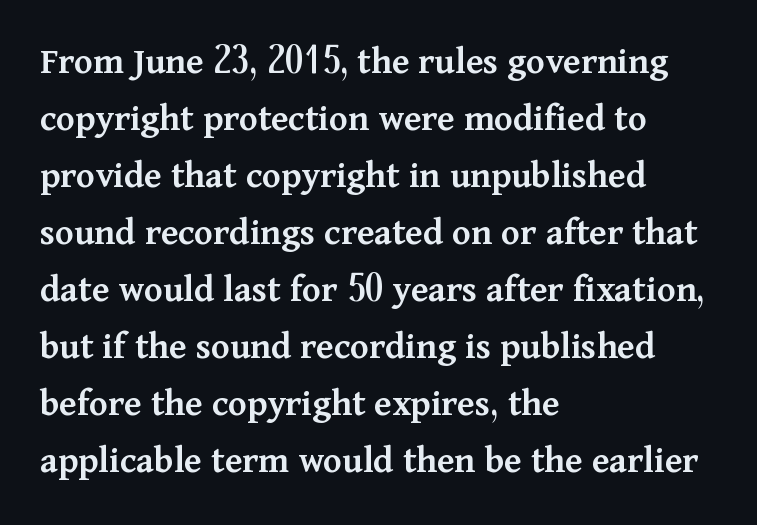
The image shows 39 px semibold serif type, upright; set left-aligned, normal line spacing (1.46x), normal letter spacing, not underlined; medium stroke contrast and a medium x-height.
